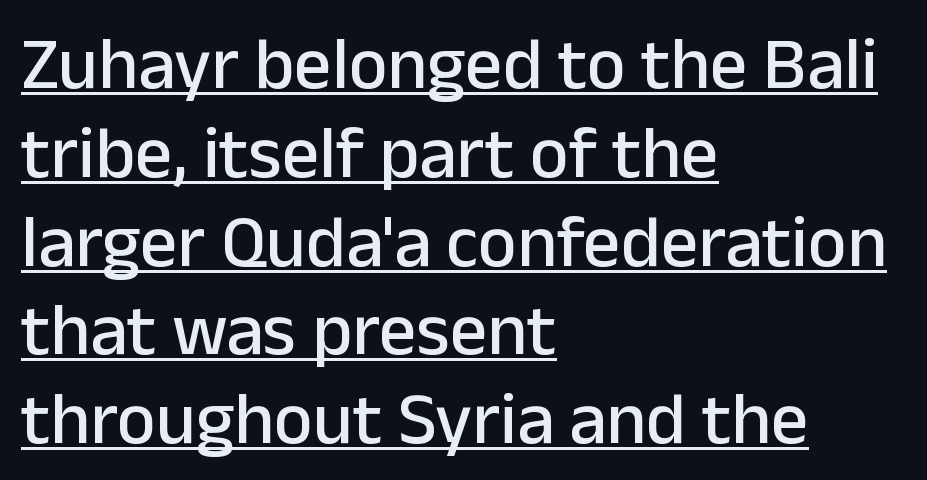
The image shows 74 px sans-serif type, upright; set left-aligned, line spacing 1.2x, normal letter spacing, underlined; low stroke contrast and a medium x-height.
